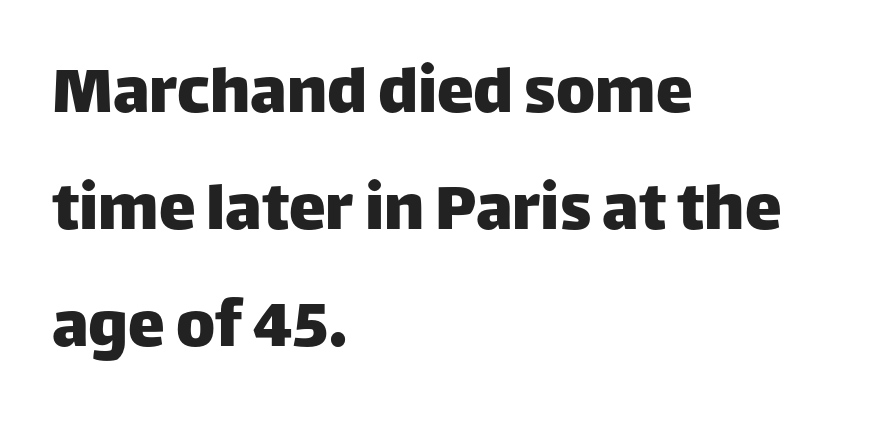
Q: Is the text italic (slanted)? A: No, it is upright.
Q: Is the typeface a serif or a sans-serif typeface? A: Sans-serif.
Q: Is the text underlined? A: No.
Q: How is the paragraph aligned? A: Left-aligned.
Q: Is the spacing between letters normal or unusually wide? A: Normal.
Q: Is the spacing between lines tight, normal or loose? A: Normal.
Q: Width (condensed, normal, or wide)? A: Normal.
Q: Stroke contrast? A: Low.
Q: x-height? A: Large.
Q: Monospaced? A: No.
